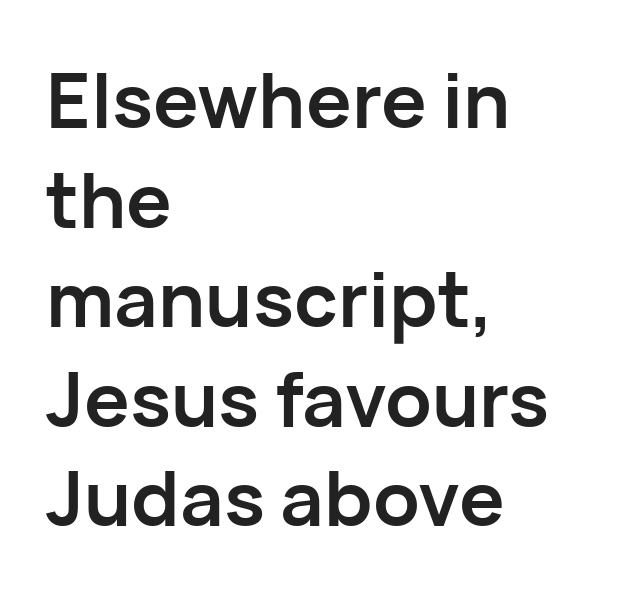
The image shows 76 px semibold sans-serif type, upright; set left-aligned, normal line spacing (1.31x), normal letter spacing, not underlined; low stroke contrast and a medium x-height.
